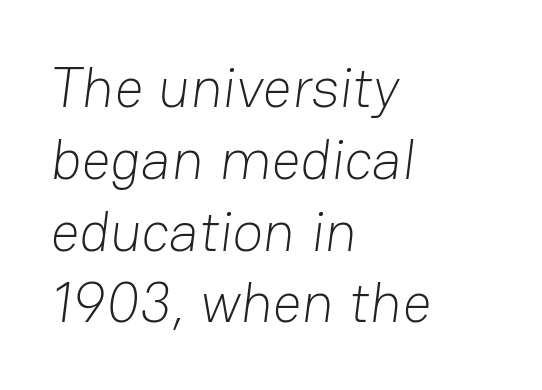
Q: Is the text bold? A: No.
Q: Is the typeface a serif or a sans-serif typeface? A: Sans-serif.
Q: Is the text underlined? A: No.
Q: How is the paragraph aligned? A: Left-aligned.
Q: Is the spacing between letters normal or unusually wide? A: Normal.
Q: Is the spacing between lines tight, normal or loose? A: Normal.
Q: Width (condensed, normal, or wide)? A: Normal.
Q: Stroke contrast? A: Low.
Q: x-height? A: Medium.
Q: Monospaced? A: No.
